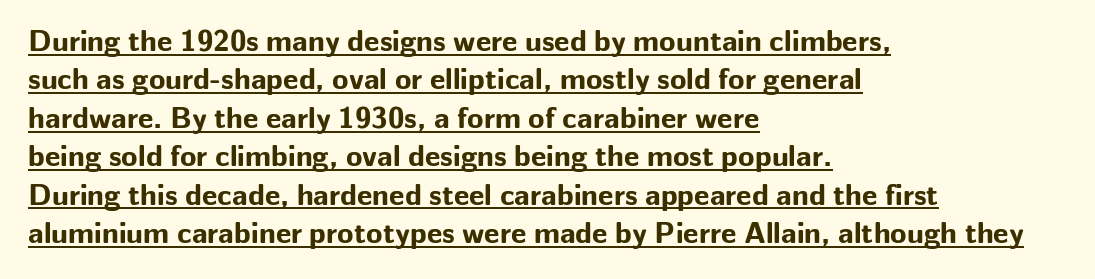
{"serif": "no", "italic": "no", "bold": "yes", "weight": "bold", "width": "normal", "stroke_contrast": "low", "x_height": "medium", "monospaced": "no", "underline": "yes", "align": "left", "line_spacing": "normal", "line_spacing_ratio": 1.28, "letter_spacing": "normal", "letter_spacing_em": 0.0, "glyph_px": 30}
